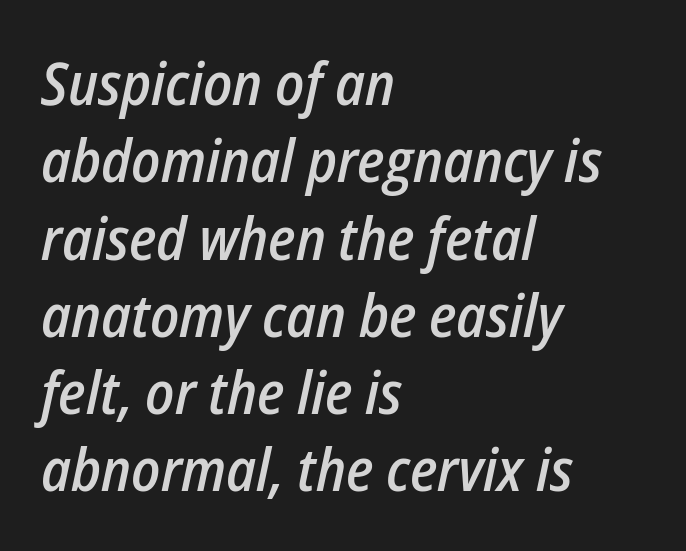
The image shows 59 px semibold, condensed type, italic (leaning right); set left-aligned, normal line spacing (1.31x), normal letter spacing, not underlined; low stroke contrast and a medium x-height.
